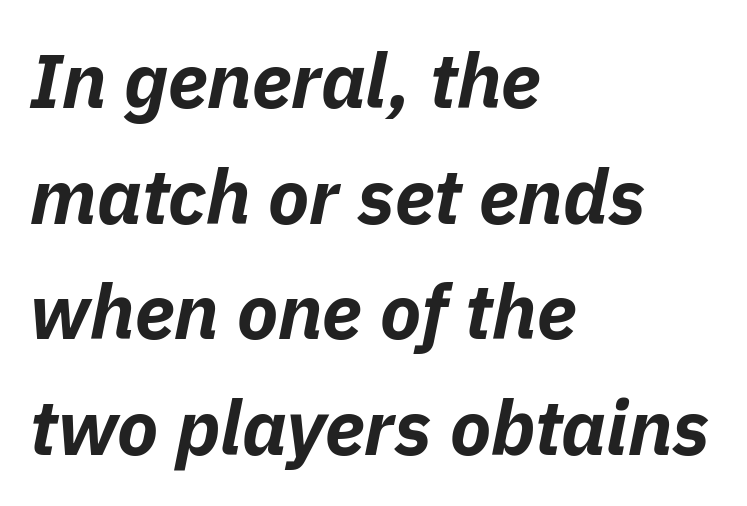
Q: Is the text bold? A: Yes.
Q: Is the text italic (slanted)? A: Yes, it leans right by about 11 degrees.
Q: Is the text underlined? A: No.
Q: How is the paragraph aligned? A: Left-aligned.
Q: Is the spacing between letters normal or unusually wide? A: Normal.
Q: Is the spacing between lines tight, normal or loose? A: Normal.
Q: Width (condensed, normal, or wide)? A: Normal.
Q: Stroke contrast? A: Low.
Q: x-height? A: Medium.
Q: Monospaced? A: No.
